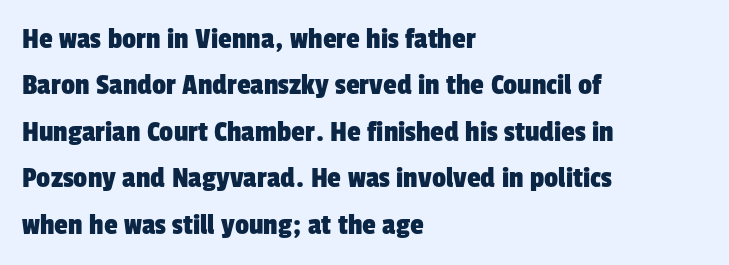
The face used here is proportionally spaced, like ordinary book or web type. Nobody drew a line under any word here. The rendering uses a moderate line-height, typical for paragraphs. Is the block centered? No — it sits flush against the left margin.
